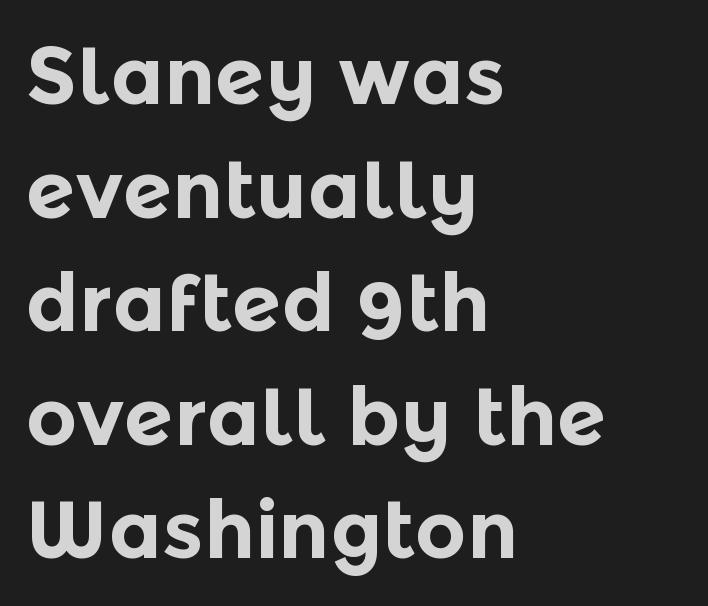
Vertically, the passage feels balanced, rows spaced as you'd expect. The letters advance in unequal steps, a hallmark of proportional type. Tall strokes in this sample are plumb rather than angled. The strip under each line holds only bare page. Set as a true bold cut, around the 700 mark. Horizontal alignment here is leftward, the default for most running prose.
